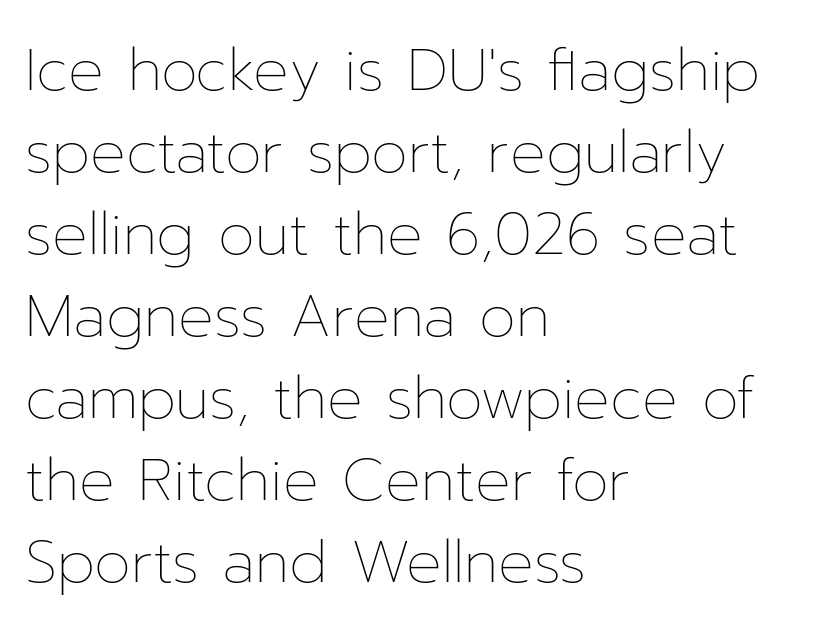
{"italic": "no", "bold": "no", "weight": "thin", "width": "normal", "stroke_contrast": "low", "x_height": "medium", "monospaced": "no", "underline": "no", "align": "left", "line_spacing": "normal", "line_spacing_ratio": 1.39, "letter_spacing": "normal", "letter_spacing_em": 0.0, "glyph_px": 59}
